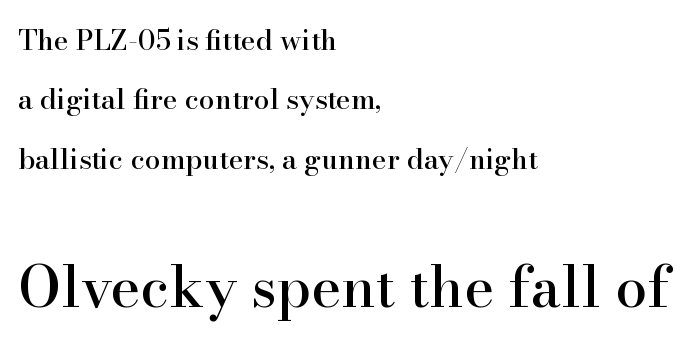
Q: Is the text italic (slanted)? A: No, it is upright.
Q: Is the typeface a serif or a sans-serif typeface? A: Serif.
Q: Is the text underlined? A: No.
Q: How is the paragraph aligned? A: Left-aligned.
Q: Is the spacing between letters normal or unusually wide? A: Normal.
Q: Is the spacing between lines tight, normal or loose? A: Loose.
Q: Which block of text is set in a larger size, the first (top) or the second (bottom)? A: The second (bottom) one.
Q: Width (condensed, normal, or wide)? A: Normal.
Q: Stroke contrast? A: High.
Q: x-height? A: Small.
Q: Monospaced? A: No.
